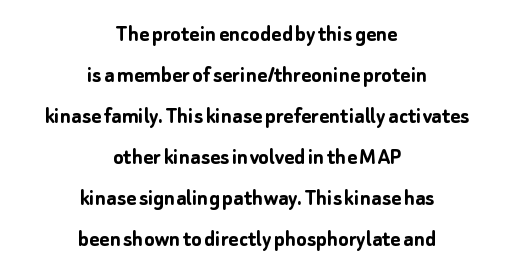
{"italic": "no", "bold": "yes", "underline": "no", "align": "center", "line_spacing_ratio": 1.71, "letter_spacing": "normal", "letter_spacing_em": 0.0, "glyph_px": 24}
